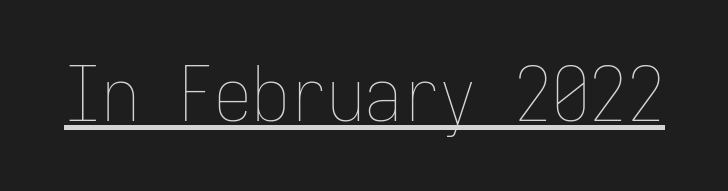
{"italic": "no", "bold": "no", "weight": "thin", "width": "condensed", "stroke_contrast": "low", "x_height": "medium", "monospaced": "yes", "underline": "yes", "letter_spacing": "normal", "letter_spacing_em": 0.0, "glyph_px": 75}
